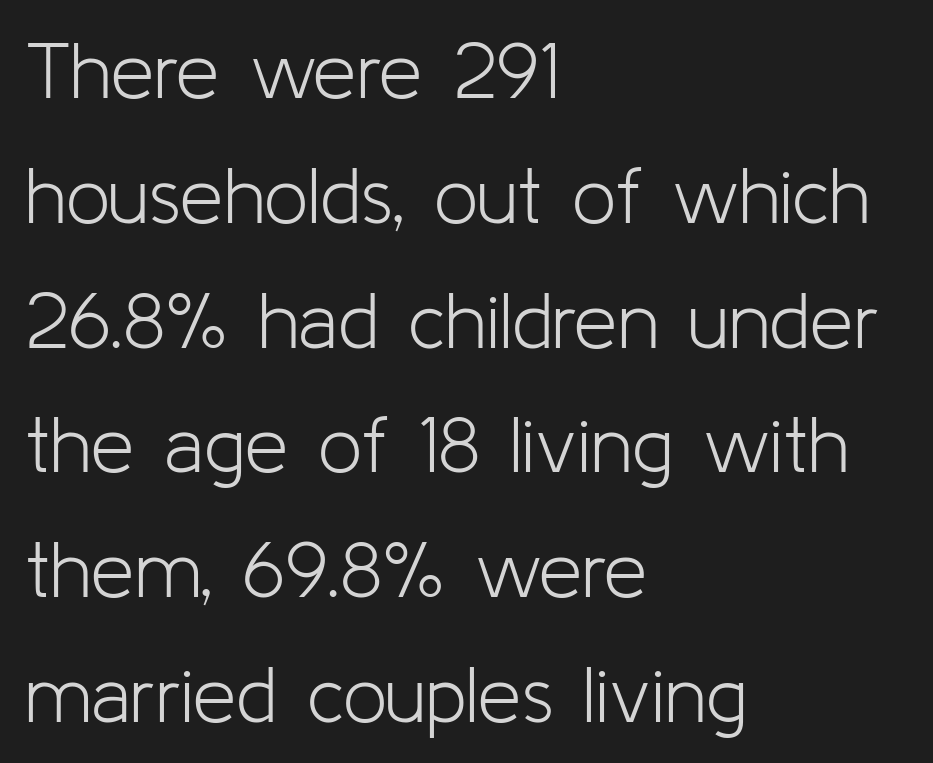
The image shows 78 px light sans-serif type, upright; set left-aligned, normal line spacing (1.6x), normal letter spacing, not underlined; low stroke contrast and a medium x-height.
